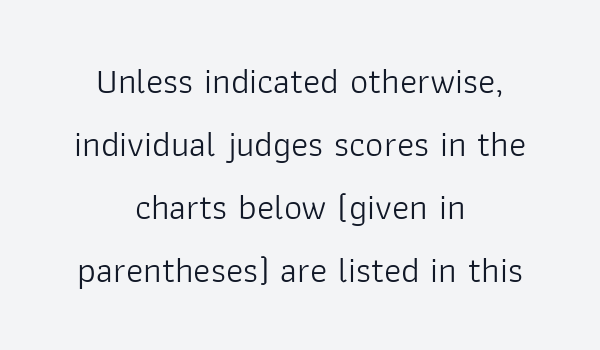
Q: Is the text bold? A: No.
Q: Is the text italic (slanted)? A: No, it is upright.
Q: Is the typeface a serif or a sans-serif typeface? A: Sans-serif.
Q: Is the text underlined? A: No.
Q: How is the paragraph aligned? A: Centered.
Q: Is the spacing between letters normal or unusually wide? A: Normal.
Q: Width (condensed, normal, or wide)? A: Normal.
Q: Stroke contrast? A: Low.
Q: x-height? A: Medium.
Q: Monospaced? A: No.
